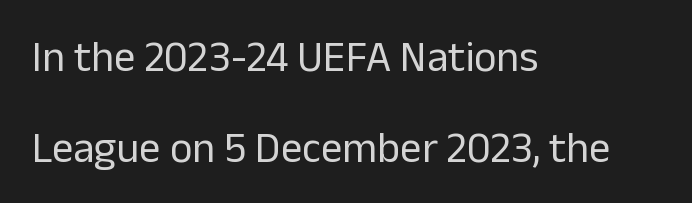
The image shows 43 px regular-weight sans-serif type, upright; set left-aligned, loose line spacing (2.11x), normal letter spacing, not underlined; low stroke contrast and a medium x-height.
